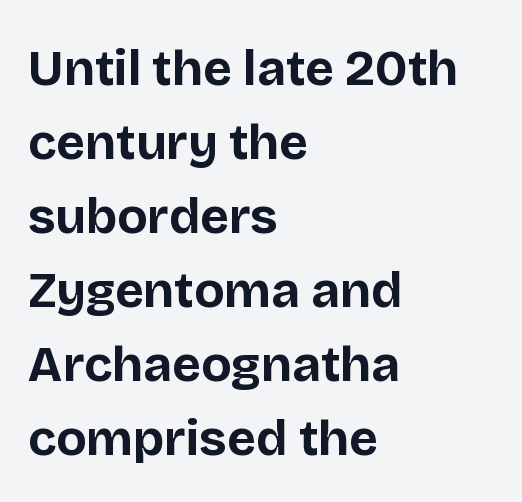
Q: Is the text bold? A: Yes.
Q: Is the text italic (slanted)? A: No, it is upright.
Q: Is the typeface a serif or a sans-serif typeface? A: Sans-serif.
Q: Is the text underlined? A: No.
Q: How is the paragraph aligned? A: Left-aligned.
Q: Is the spacing between letters normal or unusually wide? A: Normal.
Q: Is the spacing between lines tight, normal or loose? A: Normal.
Q: Width (condensed, normal, or wide)? A: Normal.
Q: Stroke contrast? A: Low.
Q: x-height? A: Large.
Q: Monospaced? A: No.
